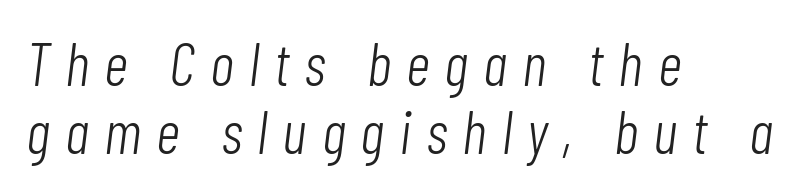
Q: Is the text bold? A: No.
Q: Is the text italic (slanted)? A: Yes, it leans right by about 7 degrees.
Q: Is the text underlined? A: No.
Q: How is the paragraph aligned? A: Left-aligned.
Q: Is the spacing between letters normal or unusually wide? A: Unusually wide.
Q: Is the spacing between lines tight, normal or loose? A: Tight.
Q: Width (condensed, normal, or wide)? A: Condensed.
Q: Stroke contrast? A: Low.
Q: x-height? A: Medium.
Q: Monospaced? A: No.
